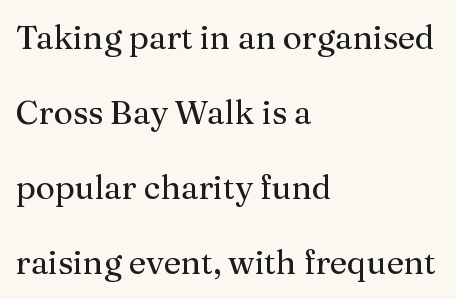
The lines are quadded left. Is there much room between lines? Yes — plenty of vertical air separates them. Think of a printed novel: that variable character pitch is what you see here. Check the space under the baseline: it is left empty.
